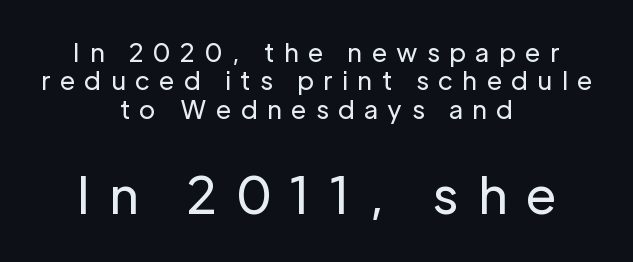
The image shows 50 px regular-weight sans-serif type, upright; set centered, tight line spacing (1.14x), unusually wide letter spacing (+0.37 em), not underlined; the second (bottom) block is 2.0x larger; low stroke contrast and a medium x-height.
